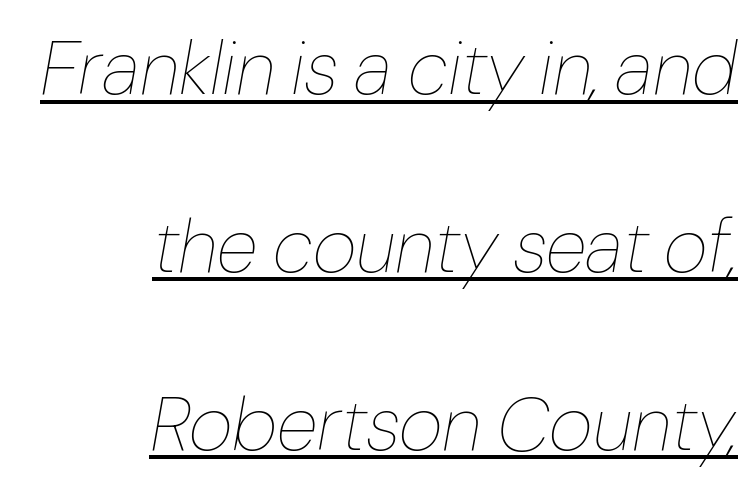
{"italic": "yes", "lean": "right", "slant_degrees": 10, "bold": "no", "weight": "thin", "width": "normal", "stroke_contrast": "low", "x_height": "medium", "monospaced": "no", "underline": "yes", "align": "right", "line_spacing": "loose", "line_spacing_ratio": 2.34, "letter_spacing": "normal", "letter_spacing_em": 0.0, "glyph_px": 76}
